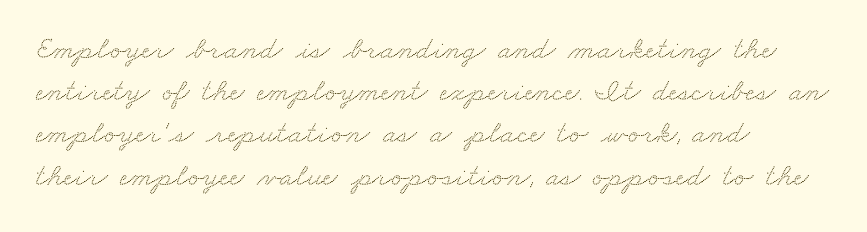
Each letter keeps its own natural width here, so spacing adapts to shape. Honestly, the row spacing looks completely unremarkable. Look at the bottom of the vertical strokes: they flare into serifs here. Left-aligned paragraph, ragged on the right. The passage shown is not underscored anywhere.
